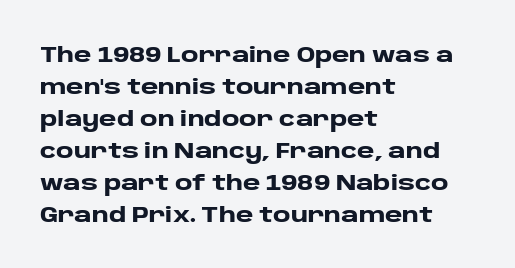
The image shows 21 px bold type, upright; set left-aligned, normal line spacing (1.52x), normal letter spacing, not underlined.
